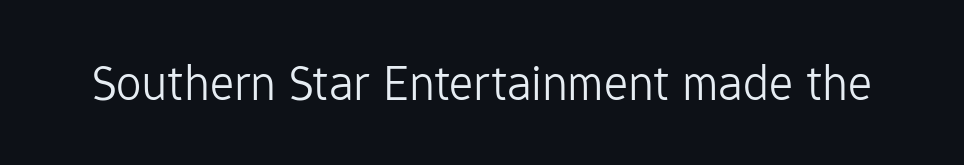
Underline: absent. Nothing heavy about these letters — not bold at all. The letters sit at their default tracking, neither squeezed nor spread. Looks like regular typesetting: each glyph gets only the width it needs. The lettering holds an erect, upright posture throughout.
